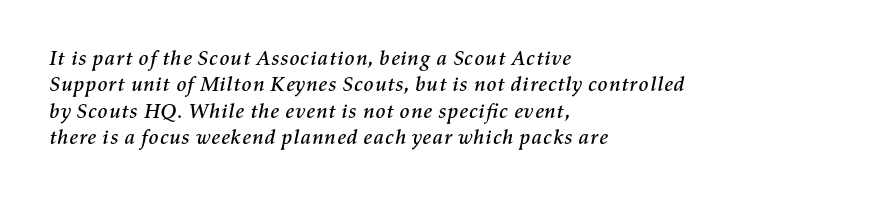
{"italic": "yes", "lean": "right", "slant_degrees": 11, "underline": "no", "align": "left", "line_spacing": "normal", "line_spacing_ratio": 1.26, "letter_spacing": "normal", "letter_spacing_em": 0.0, "glyph_px": 21}
